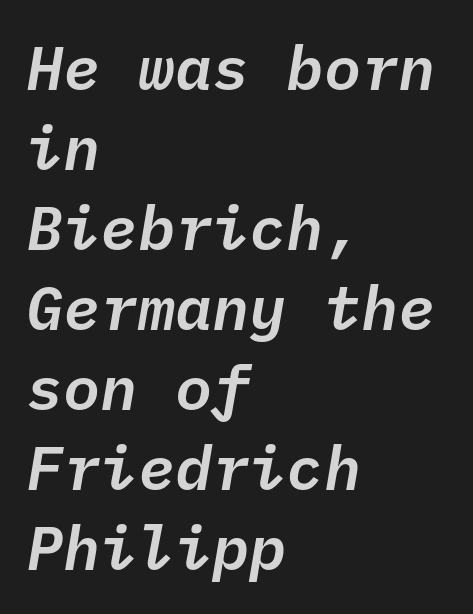
Q: Is the text italic (slanted)? A: Yes, it leans right by about 10 degrees.
Q: Is the text underlined? A: No.
Q: How is the paragraph aligned? A: Left-aligned.
Q: Is the spacing between letters normal or unusually wide? A: Normal.
Q: Is the spacing between lines tight, normal or loose? A: Normal.
Q: Width (condensed, normal, or wide)? A: Normal.
Q: Stroke contrast? A: Low.
Q: x-height? A: Medium.
Q: Monospaced? A: Yes.
